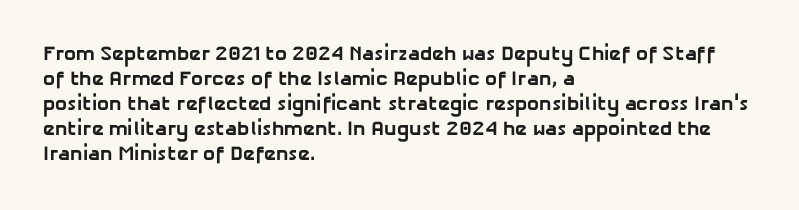
The image shows 20 px bold type; set left-aligned, normal line spacing (1.25x), normal letter spacing, not underlined.
